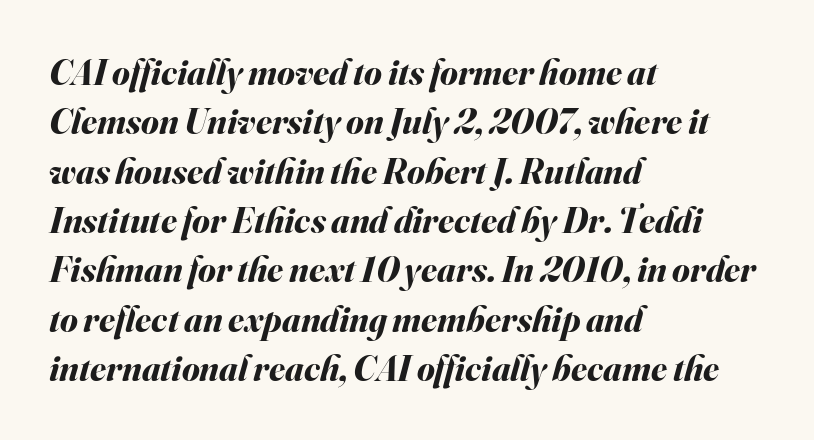
The image shows 36 px bold type, italic (leaning right); set left-aligned, normal line spacing (1.37x), normal letter spacing, not underlined; medium stroke contrast and a small x-height.
